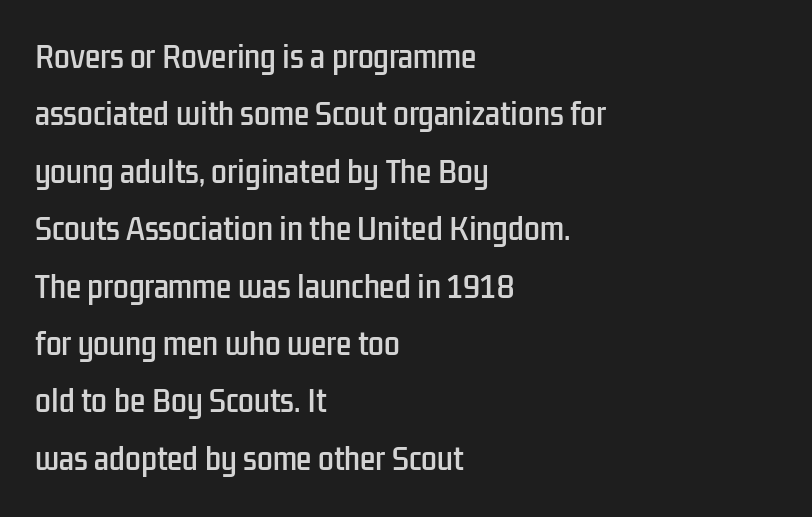
Q: Is the text italic (slanted)? A: No, it is upright.
Q: Is the typeface a serif or a sans-serif typeface? A: Sans-serif.
Q: Is the text underlined? A: No.
Q: How is the paragraph aligned? A: Left-aligned.
Q: Is the spacing between letters normal or unusually wide? A: Normal.
Q: Is the spacing between lines tight, normal or loose? A: Loose.
Q: Width (condensed, normal, or wide)? A: Condensed.
Q: Stroke contrast? A: Low.
Q: x-height? A: Medium.
Q: Monospaced? A: No.
